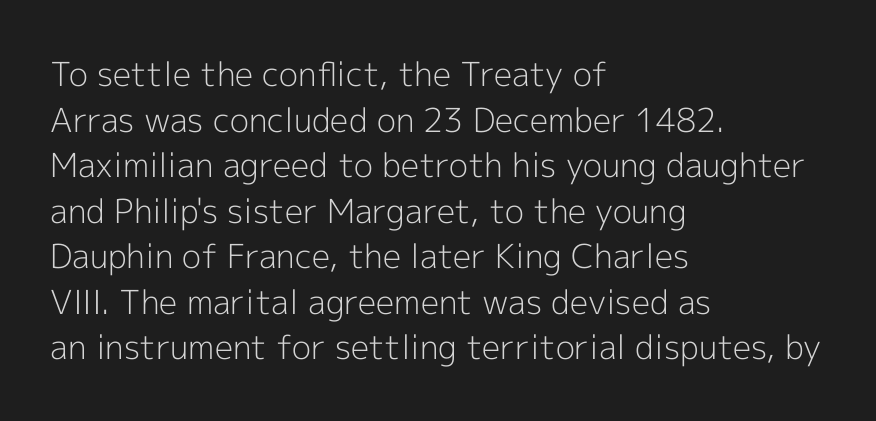
{"serif": "no", "italic": "no", "bold": "no", "weight": "light", "width": "normal", "x_height": "medium", "monospaced": "no", "underline": "no", "align": "left", "line_spacing": "normal", "line_spacing_ratio": 1.38, "letter_spacing": "normal", "letter_spacing_em": 0.0, "glyph_px": 33}
